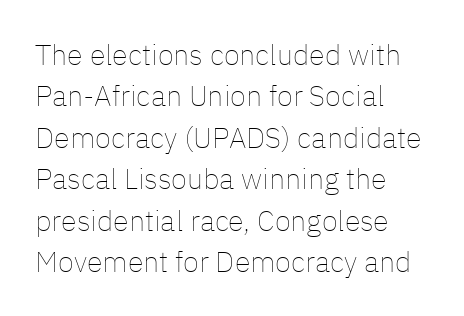
{"italic": "no", "bold": "no", "weight": "thin", "width": "normal", "stroke_contrast": "low", "x_height": "medium", "monospaced": "no", "underline": "no", "align": "left", "line_spacing": "normal", "line_spacing_ratio": 1.43, "letter_spacing": "normal", "letter_spacing_em": 0.0, "glyph_px": 29}
